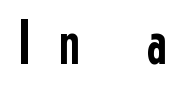
The image shows 63 px condensed sans-serif type, upright; set unusually wide letter spacing (+0.45 em), not underlined; low stroke contrast and a medium x-height.
